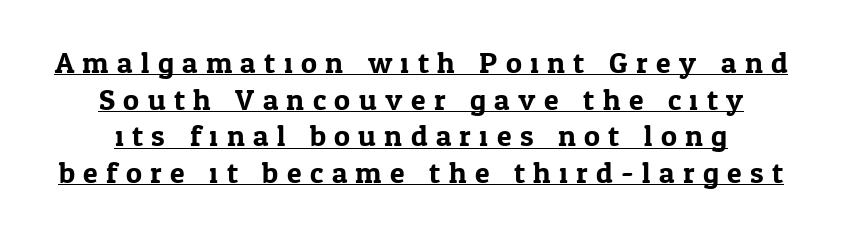
The image shows 30 px serif type, upright; set centered, line spacing 1.22x, unusually wide letter spacing (+0.28 em), underlined; low stroke contrast and a medium x-height.
